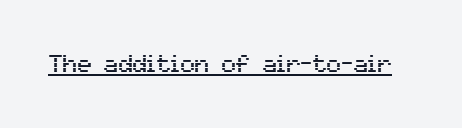
{"italic": "no", "underline": "yes", "letter_spacing": "normal", "letter_spacing_em": 0.0, "glyph_px": 24}
